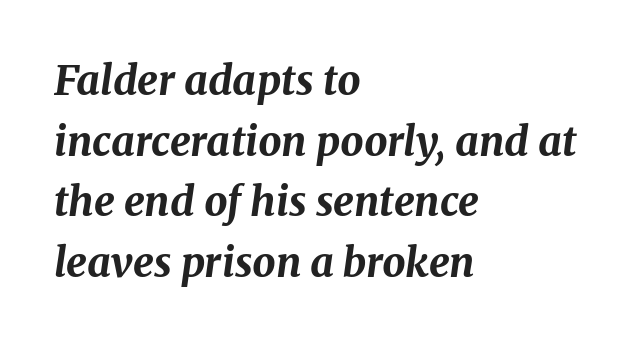
{"italic": "yes", "lean": "right", "slant_degrees": 8, "bold": "yes", "weight": "bold", "width": "normal", "stroke_contrast": "medium", "x_height": "medium", "monospaced": "no", "underline": "no", "align": "left", "line_spacing": "normal", "line_spacing_ratio": 1.48, "letter_spacing": "normal", "letter_spacing_em": 0.0, "glyph_px": 41}
